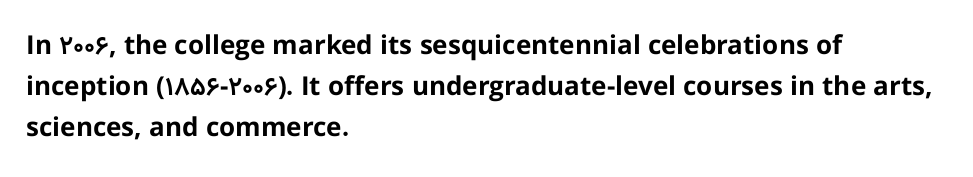
The image shows 26 px bold type, upright; set left-aligned, normal line spacing (1.58x), normal letter spacing, not underlined.
